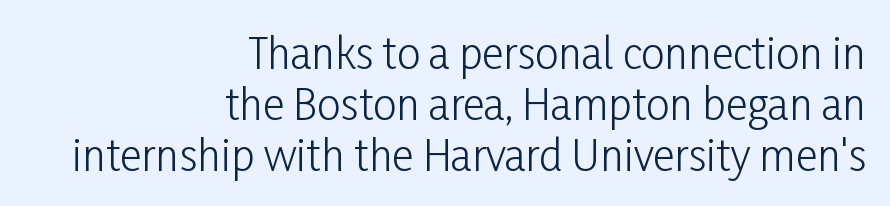
Q: Is the text bold? A: No.
Q: Is the text italic (slanted)? A: No, it is upright.
Q: Is the typeface a serif or a sans-serif typeface? A: Sans-serif.
Q: Is the text underlined? A: No.
Q: How is the paragraph aligned? A: Right-aligned.
Q: Is the spacing between letters normal or unusually wide? A: Normal.
Q: Width (condensed, normal, or wide)? A: Condensed.
Q: Stroke contrast? A: Low.
Q: x-height? A: Medium.
Q: Monospaced? A: No.
